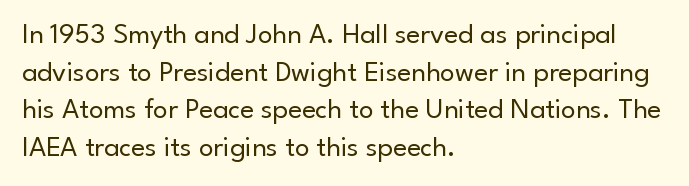
Short note: letters normally spaced. Style check: upright. Regarding serifs, this sample does without them. Only glyphs here, with clear space below each row.
